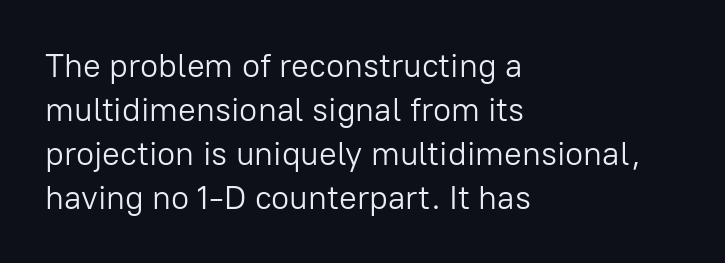
{"serif": "no", "italic": "no", "bold": "no", "weight": "light", "width": "normal", "stroke_contrast": "low", "x_height": "medium", "monospaced": "no", "underline": "no", "align": "left", "line_spacing": "normal", "line_spacing_ratio": 1.33, "letter_spacing": "normal", "letter_spacing_em": 0.0, "glyph_px": 33}
